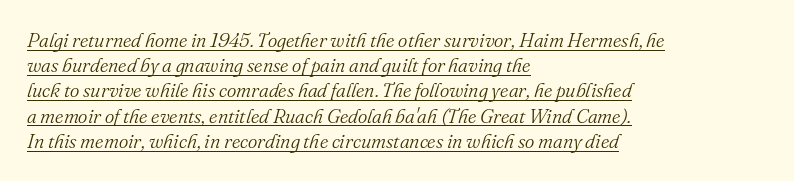
Q: Is the text bold? A: No.
Q: Is the text italic (slanted)? A: Yes, it leans right by about 16 degrees.
Q: Is the text underlined? A: Yes.
Q: How is the paragraph aligned? A: Left-aligned.
Q: Is the spacing between letters normal or unusually wide? A: Normal.
Q: Is the spacing between lines tight, normal or loose? A: Normal.
